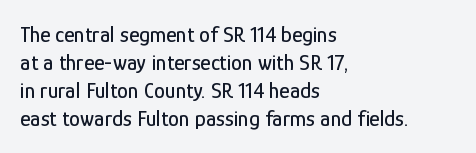
{"italic": "no", "underline": "no", "align": "left", "line_spacing": "normal", "line_spacing_ratio": 1.28, "letter_spacing": "normal", "letter_spacing_em": 0.0, "glyph_px": 22}
